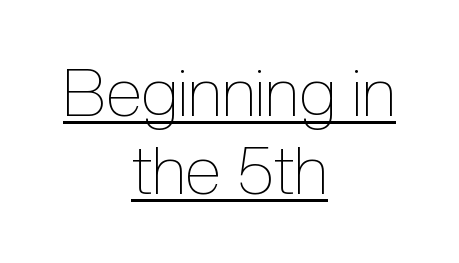
{"italic": "no", "bold": "no", "weight": "thin", "width": "condensed", "x_height": "medium", "monospaced": "no", "underline": "yes", "align": "center", "line_spacing_ratio": 1.17, "letter_spacing": "normal", "letter_spacing_em": 0.0, "glyph_px": 67}
